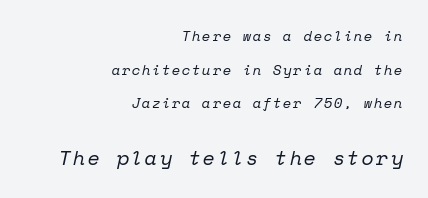
{"italic": "yes", "lean": "right", "slant_degrees": 12, "bold": "no", "underline": "no", "align": "right", "line_spacing": "loose", "line_spacing_ratio": 2.4, "larger_block": "second", "size_ratio": 1.43, "glyph_px": 20}
